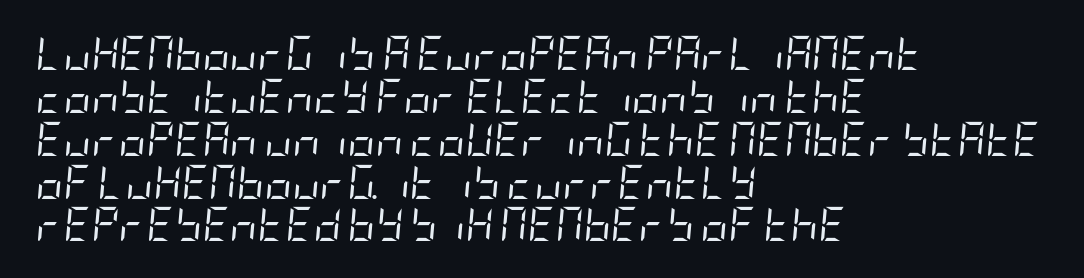
The image shows 34 px regular-weight, condensed type, italic (leaning right); set left-aligned, normal line spacing (1.26x), normal letter spacing, not underlined; low stroke contrast and a large x-height.
